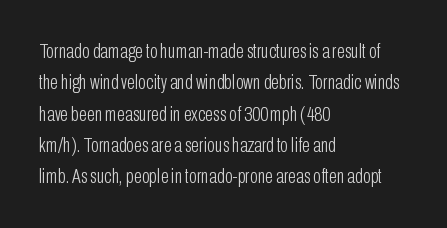
{"italic": "no", "bold": "no", "underline": "no", "align": "left", "line_spacing": "normal", "line_spacing_ratio": 1.49, "letter_spacing": "normal", "letter_spacing_em": 0.0, "glyph_px": 21}
